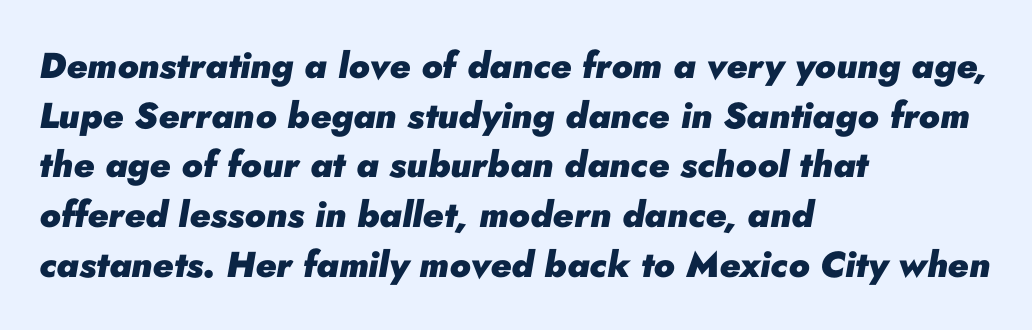
The image shows 36 px heavy type, italic (leaning right); set left-aligned, normal line spacing (1.38x), normal letter spacing, not underlined; low stroke contrast and a small x-height.
